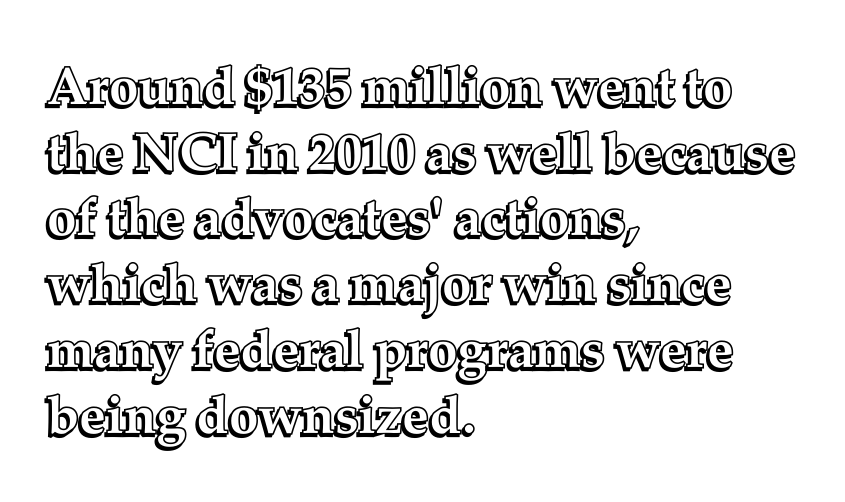
{"italic": "no", "width": "normal", "x_height": "medium", "monospaced": "no", "underline": "no", "align": "left", "line_spacing_ratio": 1.24, "letter_spacing": "normal", "letter_spacing_em": 0.0, "glyph_px": 53}
